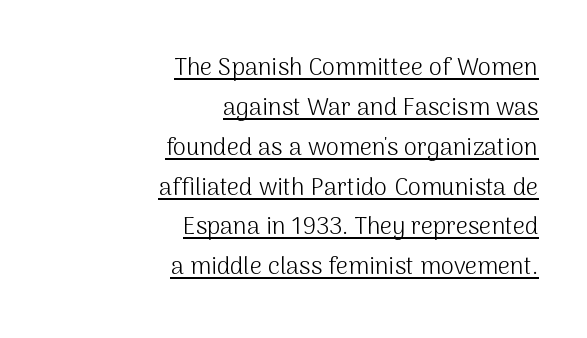
{"italic": "no", "bold": "no", "underline": "yes", "align": "right", "line_spacing": "normal", "line_spacing_ratio": 1.66, "letter_spacing": "normal", "letter_spacing_em": 0.0, "glyph_px": 24}
